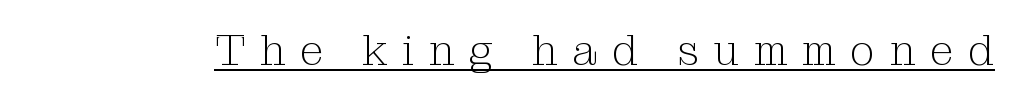
Q: Is the text bold? A: No.
Q: Is the text italic (slanted)? A: No, it is upright.
Q: Is the typeface a serif or a sans-serif typeface? A: Serif.
Q: Is the text underlined? A: Yes.
Q: Is the spacing between letters normal or unusually wide? A: Unusually wide.
Q: Width (condensed, normal, or wide)? A: Normal.
Q: Stroke contrast? A: Medium.
Q: x-height? A: Medium.
Q: Monospaced? A: No.
